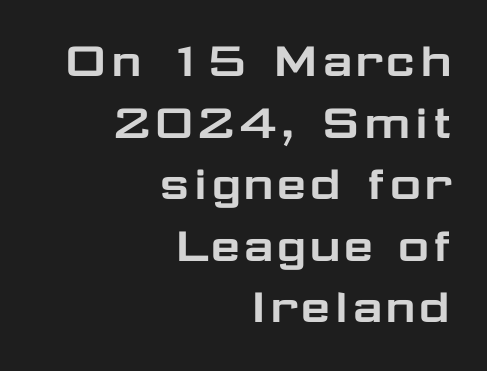
Q: Is the text italic (slanted)? A: No, it is upright.
Q: Is the typeface a serif or a sans-serif typeface? A: Sans-serif.
Q: Is the text underlined? A: No.
Q: How is the paragraph aligned? A: Right-aligned.
Q: Is the spacing between letters normal or unusually wide? A: Normal.
Q: Is the spacing between lines tight, normal or loose? A: Tight.
Q: Width (condensed, normal, or wide)? A: Wide.
Q: Stroke contrast? A: Low.
Q: x-height? A: Medium.
Q: Monospaced? A: No.
